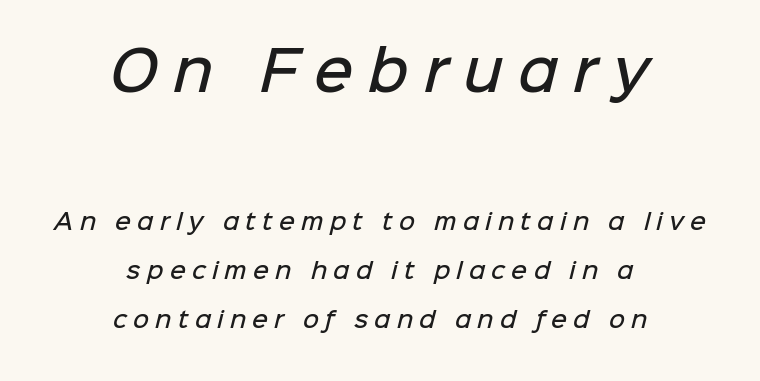
Between one letter and the next there's a generous, obvious gap. Visually the block forms a symmetrical silhouette, jagged on both flanks. Varying glyph widths throughout — classic text-font behaviour. Underline: absent. Bigger letters appear in the top chunk; the bottom chunk is reduced.
